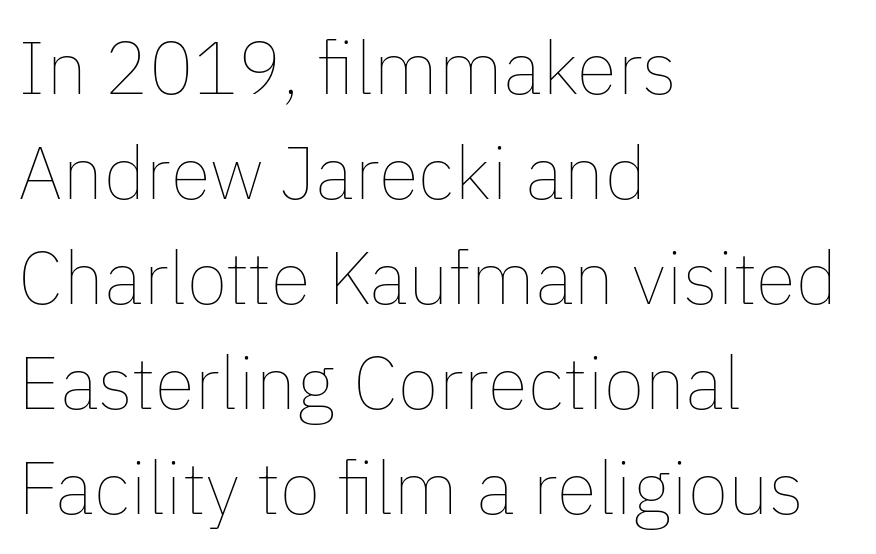
Teacher's note: observe the even left margin — that is flush-left alignment. Rendered with straight, roman letterforms. Letters have the restrained weight of plain body copy at most. Check the space under the baseline: it is left empty. How would I describe the line gaps? Plain and ordinary.
